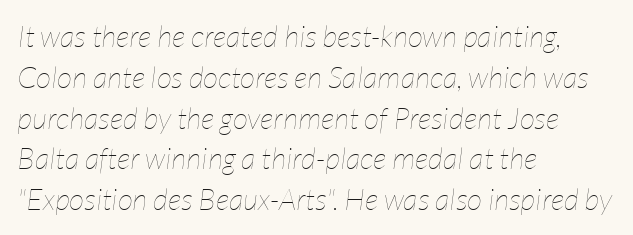
The image shows 30 px thin, condensed type, italic (leaning right); set left-aligned, normal line spacing (1.36x), normal letter spacing, not underlined; low stroke contrast and a medium x-height.
